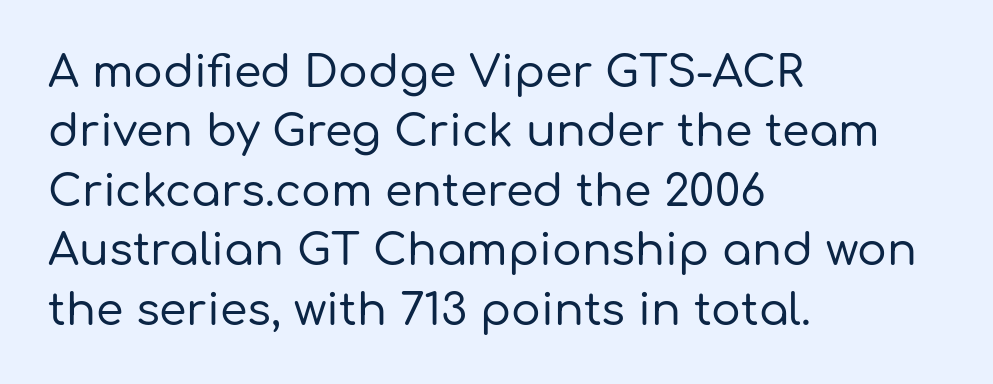
{"serif": "no", "italic": "no", "width": "normal", "stroke_contrast": "low", "x_height": "medium", "monospaced": "no", "underline": "no", "align": "left", "line_spacing": "normal", "line_spacing_ratio": 1.35, "letter_spacing": "normal", "letter_spacing_em": 0.0, "glyph_px": 44}
